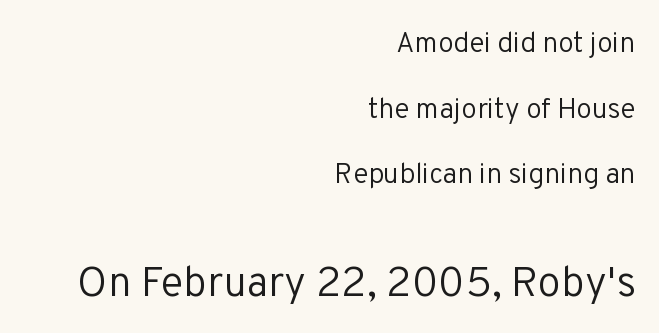
{"serif": "no", "italic": "no", "bold": "no", "weight": "regular", "width": "normal", "stroke_contrast": "low", "x_height": "medium", "monospaced": "no", "underline": "no", "align": "right", "line_spacing": "loose", "line_spacing_ratio": 2.34, "letter_spacing": "normal", "letter_spacing_em": 0.0, "larger_block": "second", "size_ratio": 1.5, "glyph_px": 42}
